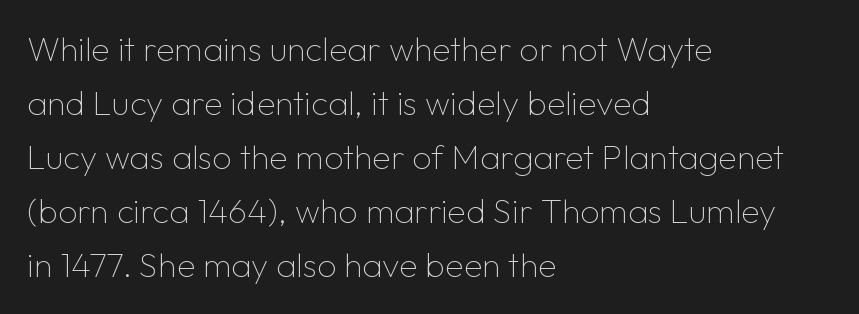
{"serif": "no", "italic": "no", "bold": "no", "weight": "thin", "width": "normal", "stroke_contrast": "low", "x_height": "medium", "monospaced": "no", "underline": "no", "align": "left", "line_spacing": "normal", "line_spacing_ratio": 1.59, "letter_spacing": "normal", "letter_spacing_em": 0.0, "glyph_px": 34}
